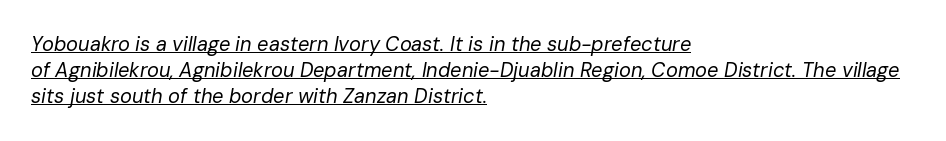
The image shows 20 px text type, italic (leaning right); set left-aligned, normal line spacing (1.3x), normal letter spacing, underlined.
